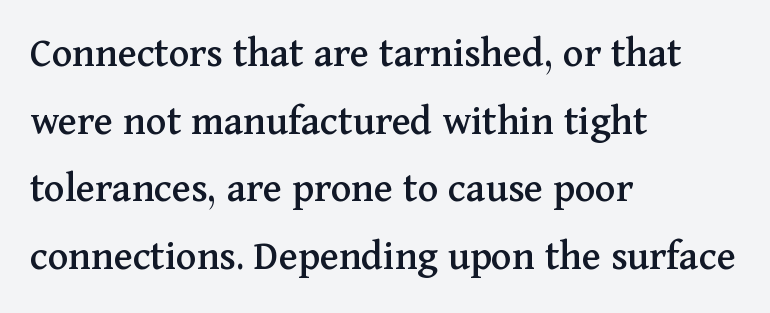
The image shows 43 px serif type, upright; set left-aligned, normal line spacing (1.57x), normal letter spacing, not underlined; medium stroke contrast and a medium x-height.
